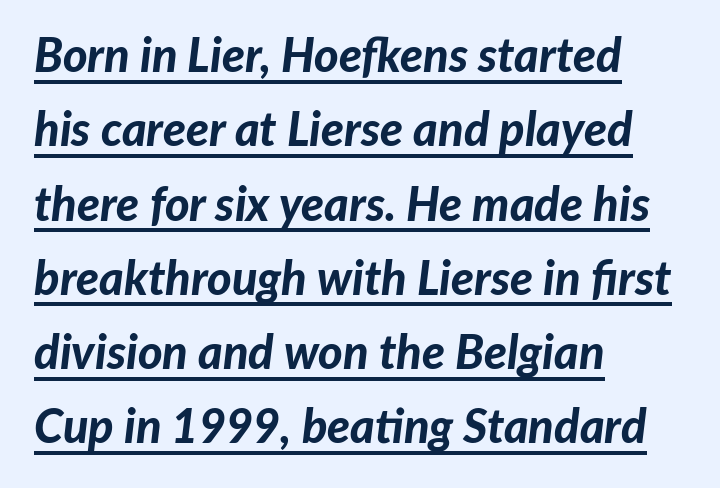
The image shows 47 px bold type, italic (leaning right); set left-aligned, normal line spacing (1.58x), normal letter spacing, underlined; low stroke contrast and a medium x-height.
